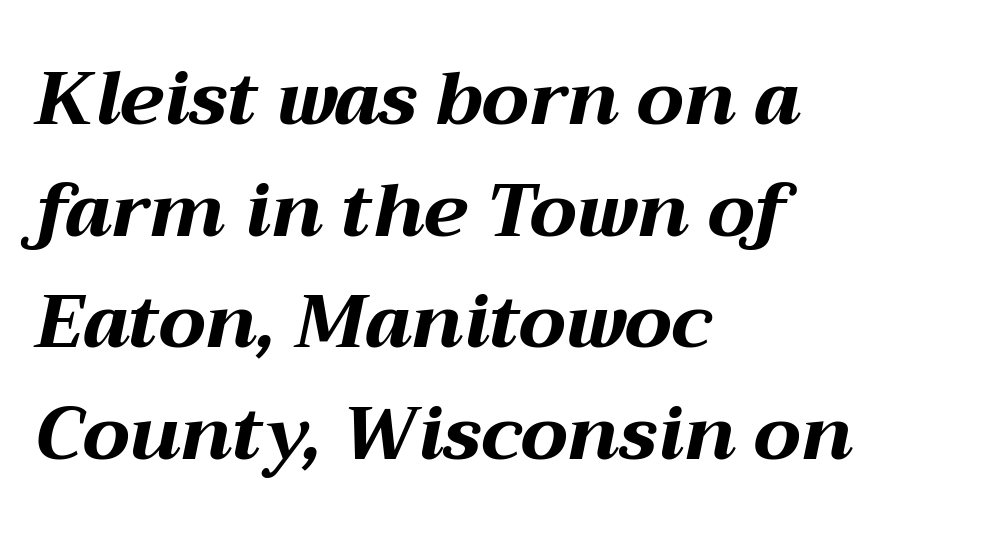
The image shows 74 px bold, wide type, italic (leaning right); set left-aligned, normal line spacing (1.51x), normal letter spacing, not underlined; medium stroke contrast and a medium x-height.
